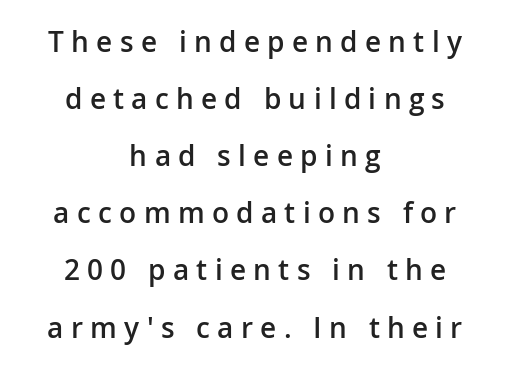
The image shows 28 px semibold sans-serif type, upright; set centered, loose line spacing (2.04x), unusually wide letter spacing (+0.26 em), not underlined; low stroke contrast and a medium x-height.
